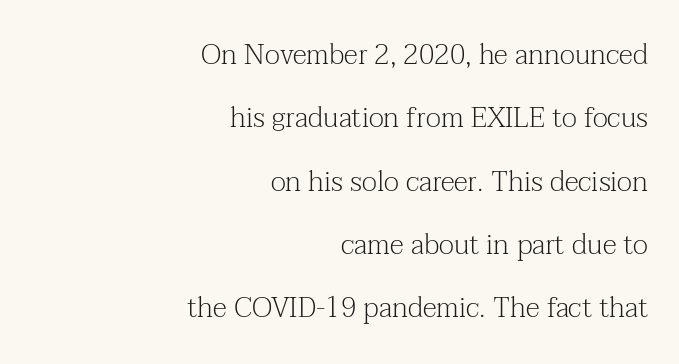
The image shows 28 px light serif type, upright; set right-aligned, loose line spacing (2.26x), normal letter spacing, not underlined; medium stroke contrast and a medium x-height.
